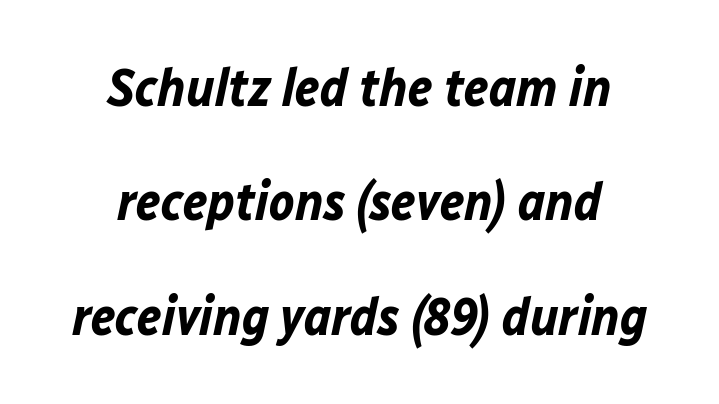
The image shows 53 px bold type, italic (leaning right); set centered, loose line spacing (2.16x), normal letter spacing, not underlined; low stroke contrast and a medium x-height.
